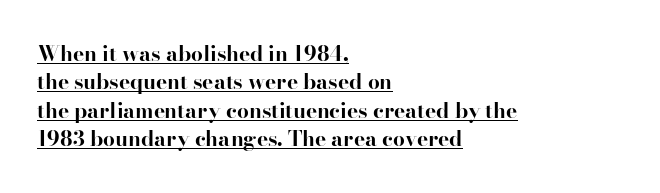
Q: Is the text bold? A: Yes.
Q: Is the text italic (slanted)? A: No, it is upright.
Q: Is the text underlined? A: Yes.
Q: How is the paragraph aligned? A: Left-aligned.
Q: Is the spacing between letters normal or unusually wide? A: Normal.
Q: Is the spacing between lines tight, normal or loose? A: Normal.
